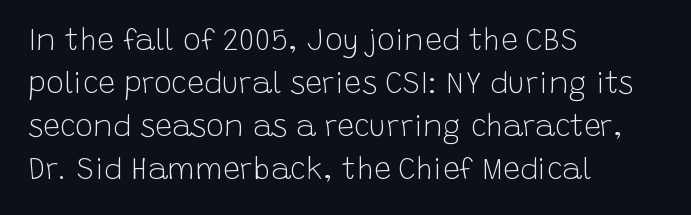
{"serif": "no", "italic": "no", "bold": "no", "weight": "light", "width": "normal", "stroke_contrast": "low", "x_height": "large", "monospaced": "no", "underline": "no", "align": "left", "line_spacing": "normal", "line_spacing_ratio": 1.43, "letter_spacing": "normal", "letter_spacing_em": 0.0, "glyph_px": 30}
